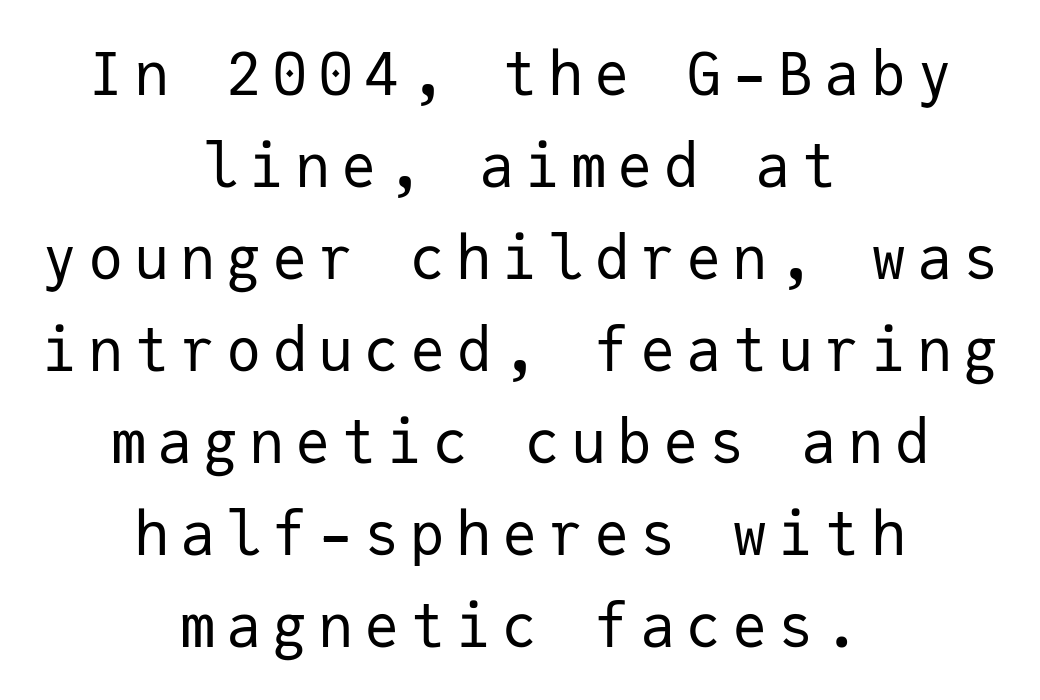
The image shows 59 px regular-weight sans-serif type, upright, monospaced; set centered, normal line spacing (1.56x), not underlined; low stroke contrast and a medium x-height.
